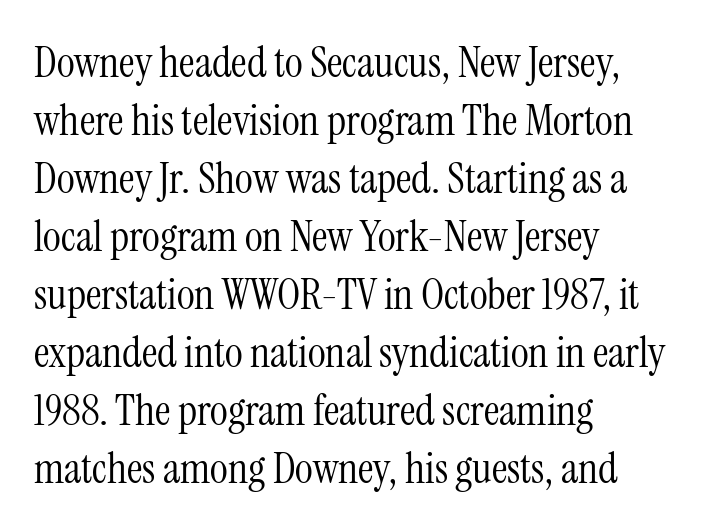
{"serif": "yes", "italic": "no", "bold": "no", "weight": "light", "width": "condensed", "stroke_contrast": "medium", "x_height": "medium", "monospaced": "no", "underline": "no", "align": "left", "line_spacing": "normal", "line_spacing_ratio": 1.35, "letter_spacing": "normal", "letter_spacing_em": 0.0, "glyph_px": 43}
